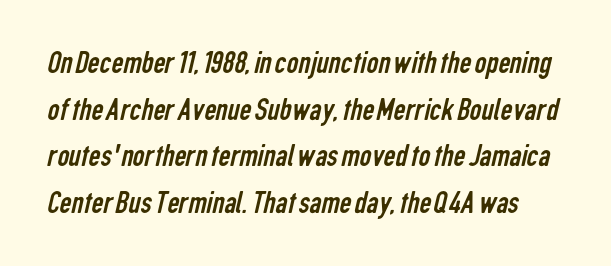
The strokes are not fattened; the text isn't bold. The rendering uses natural spacing where letterforms have individual widths. A sans-serif font was chosen for this passage. Vertical spacing — default. Type without underlining.
